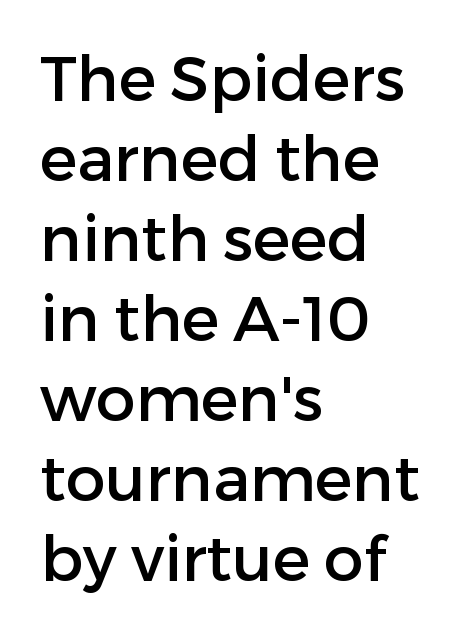
Leading matches the norm, producing a regular column. The axis of the letterforms is exactly vertical. Letter spacing: default. Nobody drew a line under any word here. Layout note: lines flush left.
